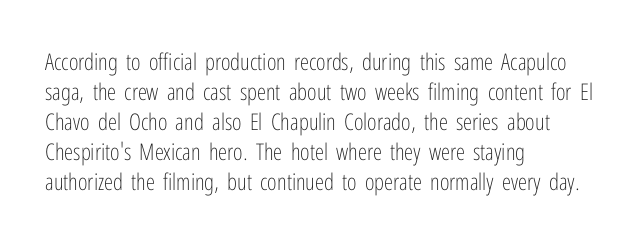
Q: Is the text bold? A: No.
Q: Is the text italic (slanted)? A: No, it is upright.
Q: Is the text underlined? A: No.
Q: How is the paragraph aligned? A: Left-aligned.
Q: Is the spacing between letters normal or unusually wide? A: Normal.
Q: Is the spacing between lines tight, normal or loose? A: Normal.
